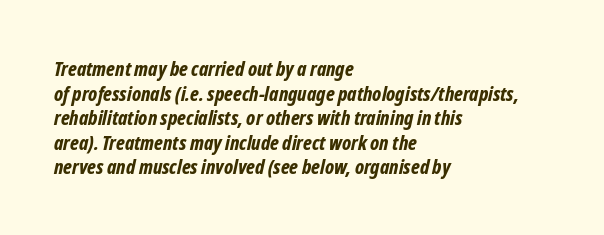
In terms of weight, the rendering is a true, heavy bold. Short and long lines alike share a common starting point at left. There's an unmistakable incline to the writing here. You could call the tracking neutral — neither tight nor loose. The baseline area is clear.
